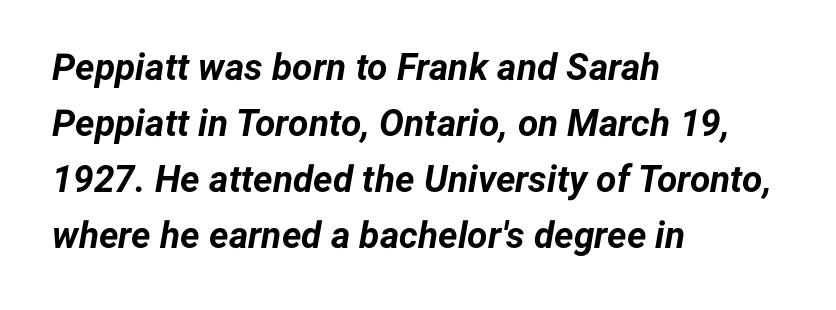
Q: Is the text bold? A: Yes.
Q: Is the text italic (slanted)? A: Yes, it leans right by about 12 degrees.
Q: Is the text underlined? A: No.
Q: How is the paragraph aligned? A: Left-aligned.
Q: Is the spacing between letters normal or unusually wide? A: Normal.
Q: Is the spacing between lines tight, normal or loose? A: Normal.
Q: Width (condensed, normal, or wide)? A: Normal.
Q: Stroke contrast? A: Low.
Q: x-height? A: Medium.
Q: Monospaced? A: No.
